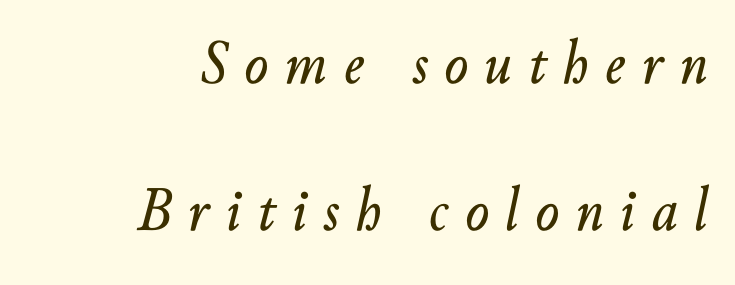
Think of a printed novel: that variable character pitch is what you see here. The axis of the letterforms is tilted away from vertical. Quick note: interline space is abundant. Observe the wide spacing: letters keep a clear distance from each other. The lines in this sample share a right terminus and differ only in where they begin. Just letters on the line, the space beneath them empty.
